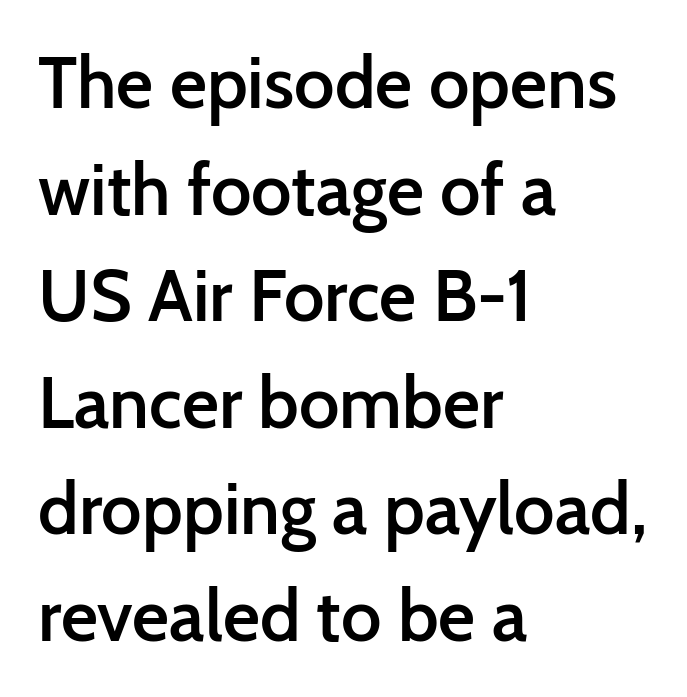
{"serif": "no", "italic": "no", "bold": "semi", "weight": "semibold", "width": "normal", "stroke_contrast": "low", "x_height": "medium", "monospaced": "no", "underline": "no", "align": "left", "line_spacing": "normal", "line_spacing_ratio": 1.48, "letter_spacing": "normal", "letter_spacing_em": 0.0, "glyph_px": 72}
